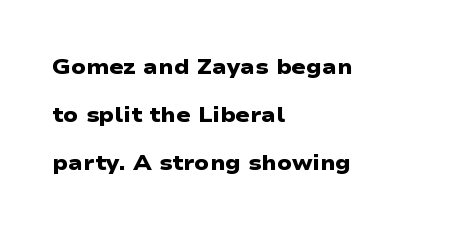
The image shows 21 px bold type; set left-aligned, loose line spacing (2.28x), normal letter spacing, not underlined.
